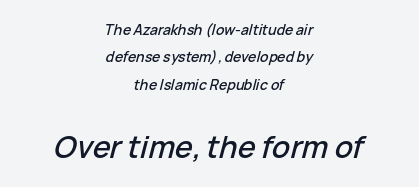
Q: Is the text italic (slanted)? A: Yes, it leans right by about 15 degrees.
Q: Is the text underlined? A: No.
Q: How is the paragraph aligned? A: Centered.
Q: Is the spacing between letters normal or unusually wide? A: Normal.
Q: Is the spacing between lines tight, normal or loose? A: Loose.
Q: Which block of text is set in a larger size, the first (top) or the second (bottom)? A: The second (bottom) one.
Q: Width (condensed, normal, or wide)? A: Normal.
Q: Stroke contrast? A: Low.
Q: x-height? A: Medium.
Q: Monospaced? A: No.
